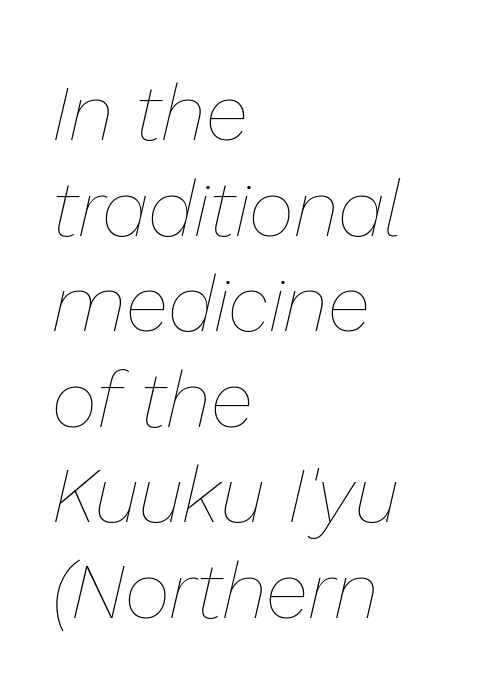
The letters are slanted; this is an italic face. How are the letters spaced? Ordinarily, with no added tracking. Bold? No — there's no thickening of the strokes. The rendering uses natural spacing where letterforms have individual widths.
